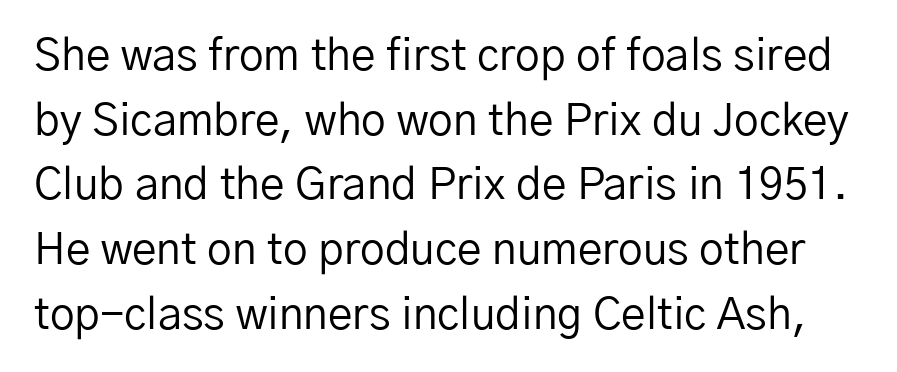
{"serif": "no", "italic": "no", "bold": "no", "weight": "regular", "width": "normal", "stroke_contrast": "low", "x_height": "medium", "monospaced": "no", "underline": "no", "line_spacing": "normal", "line_spacing_ratio": 1.47, "letter_spacing": "normal", "letter_spacing_em": 0.0, "glyph_px": 44}
